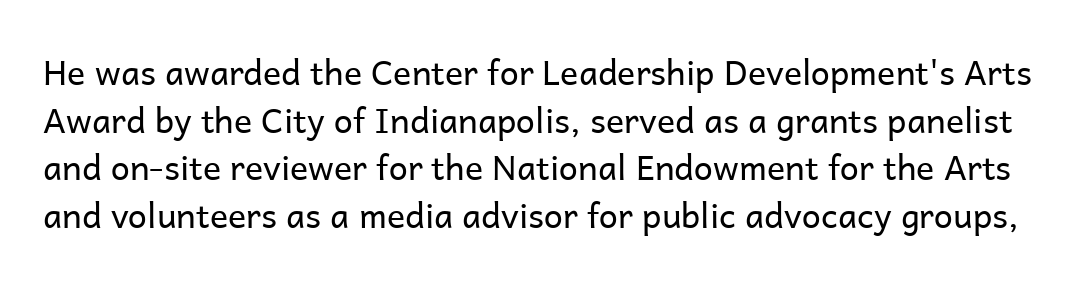
Is the stroke heavy? The answer is a plain regular-or-lighter. Quick note: not italic, upright. The passage shown is typed in a proportional face where columns would drift. Each word holds together tightly as a unit, with standard inter-letter gaps. This block has exactly the height ordinary leading produces.
